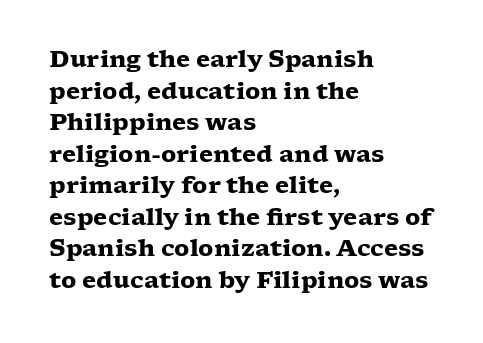
Q: Is the text bold? A: Yes.
Q: Is the text italic (slanted)? A: No, it is upright.
Q: Is the text underlined? A: No.
Q: How is the paragraph aligned? A: Left-aligned.
Q: Is the spacing between letters normal or unusually wide? A: Normal.
Q: Is the spacing between lines tight, normal or loose? A: Normal.
